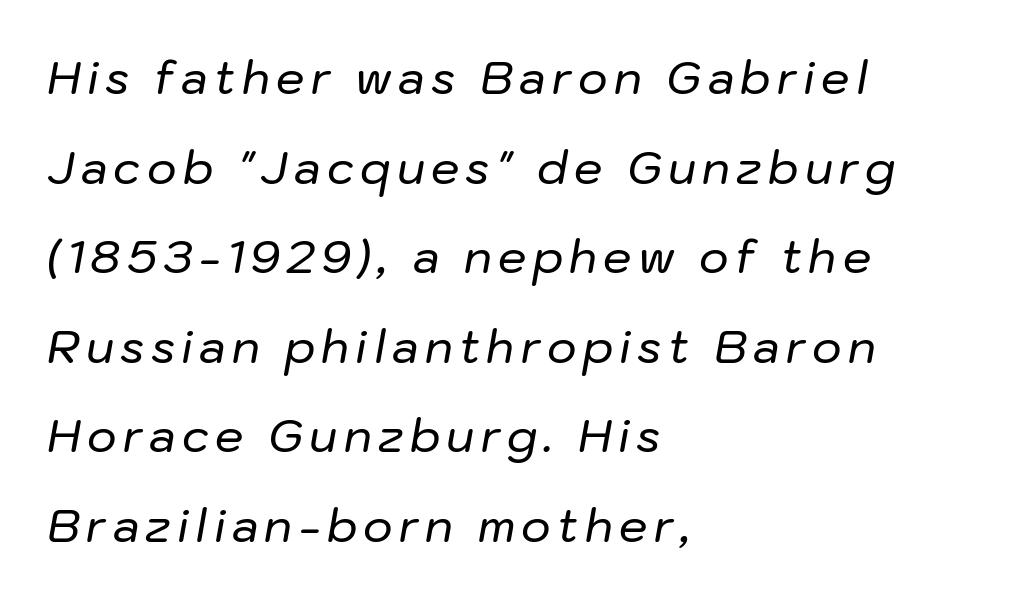
The face used here is proportionally spaced, like ordinary book or web type. There's an unmistakable incline to the writing here. The space between consecutive lines is lavish. Horizontal alignment here is leftward, the default for most running prose. Just letters on the line, the space beneath them empty.
